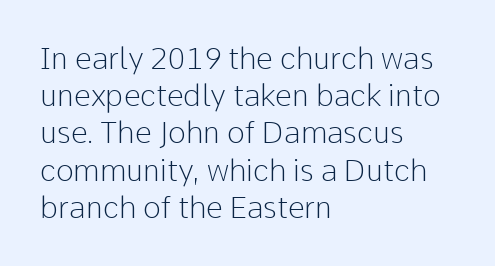
The image shows 30 px light sans-serif type, upright; set left-aligned, line spacing 1.24x, normal letter spacing, not underlined; low stroke contrast and a medium x-height.
